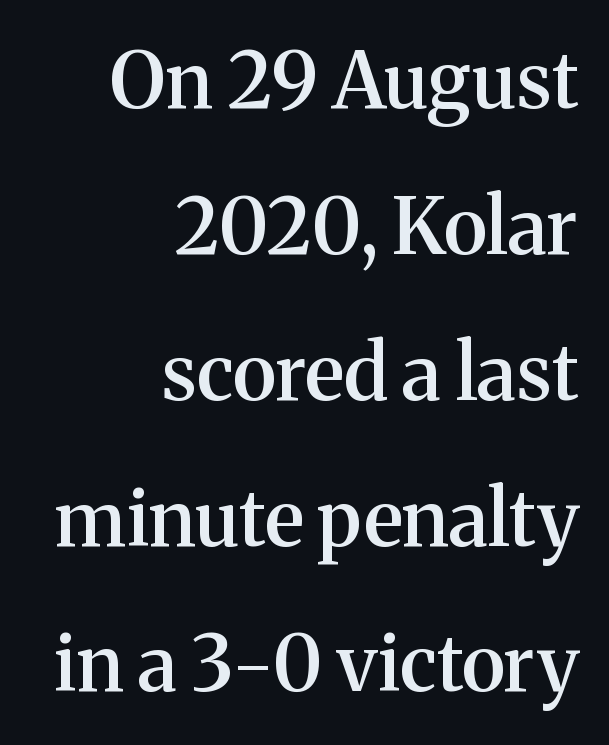
{"serif": "yes", "italic": "no", "bold": "semi", "weight": "semibold", "width": "normal", "stroke_contrast": "medium", "x_height": "medium", "monospaced": "no", "underline": "no", "align": "right", "line_spacing_ratio": 1.87, "letter_spacing": "normal", "letter_spacing_em": 0.0, "glyph_px": 78}
